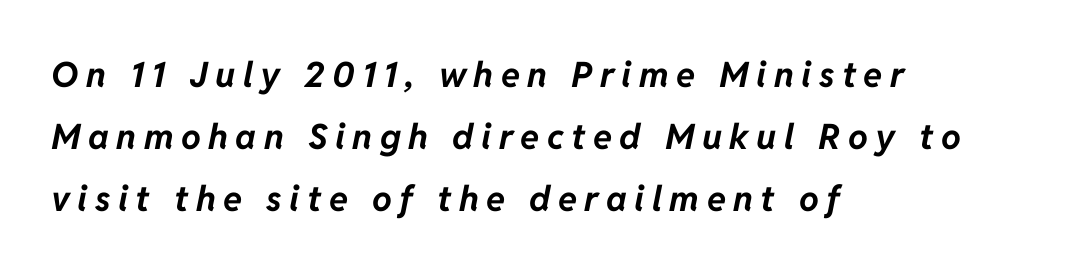
Q: Is the text bold? A: Yes.
Q: Is the text italic (slanted)? A: Yes, it leans right by about 11 degrees.
Q: Is the text underlined? A: No.
Q: How is the paragraph aligned? A: Left-aligned.
Q: Is the spacing between letters normal or unusually wide? A: Unusually wide.
Q: Width (condensed, normal, or wide)? A: Normal.
Q: Stroke contrast? A: Low.
Q: x-height? A: Medium.
Q: Monospaced? A: No.
